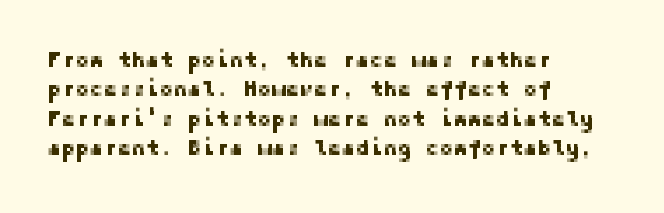
Q: Is the text italic (slanted)? A: No, it is upright.
Q: Is the text underlined? A: No.
Q: How is the paragraph aligned? A: Left-aligned.
Q: Is the spacing between letters normal or unusually wide? A: Normal.
Q: Is the spacing between lines tight, normal or loose? A: Normal.
